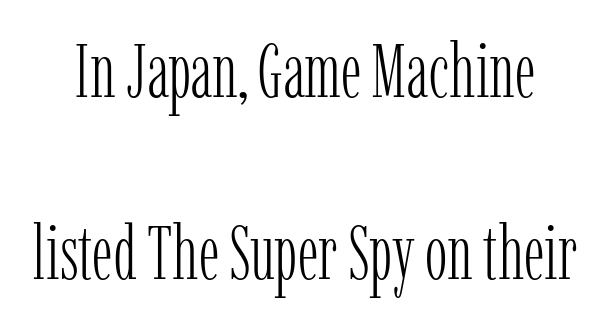
Each stroke keeps to a modest, everyday thickness or less. Vertical strokes here are truly vertical. Inter-character spacing is left at the font's built-in metrics. A typesetter would label this face a serif. How would I describe the line gaps? Wide and relaxed. Think of a printed novel: that variable character pitch is what you see here.
